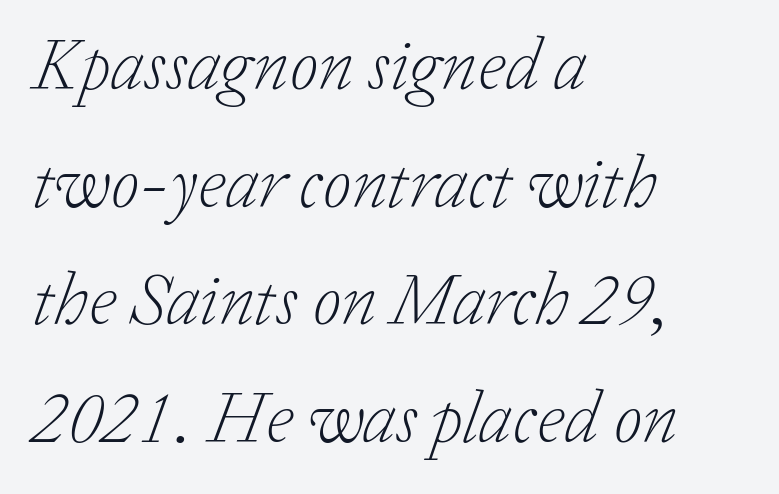
The image shows 74 px light serif type, italic (leaning right); set left-aligned, normal line spacing (1.59x), normal letter spacing, not underlined; low stroke contrast and a medium x-height.
